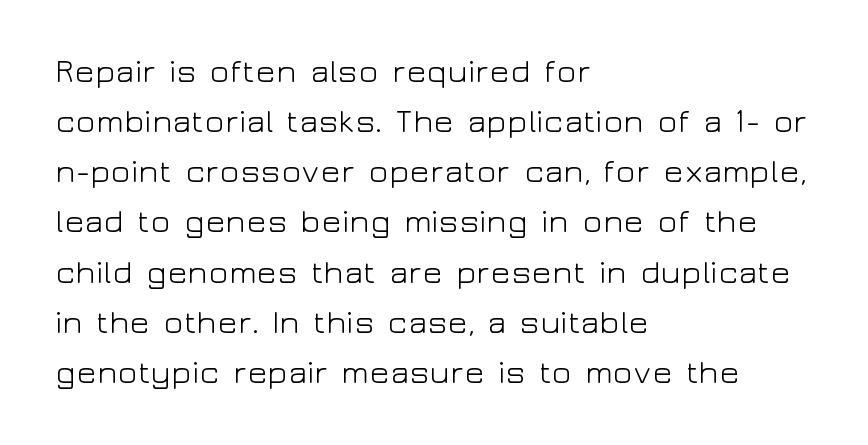
Interline gaps are of average width in this sample. Characters remain perfectly vertical along every line. Each stroke keeps to a modest, everyday thickness or less. Reading down the block, your eye returns to a fixed left position each line.
